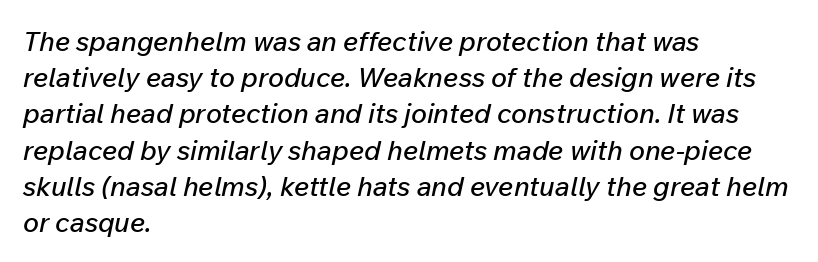
{"italic": "yes", "lean": "right", "slant_degrees": 12, "underline": "no", "align": "left", "line_spacing": "normal", "line_spacing_ratio": 1.34, "letter_spacing": "normal", "letter_spacing_em": 0.0, "glyph_px": 27}
